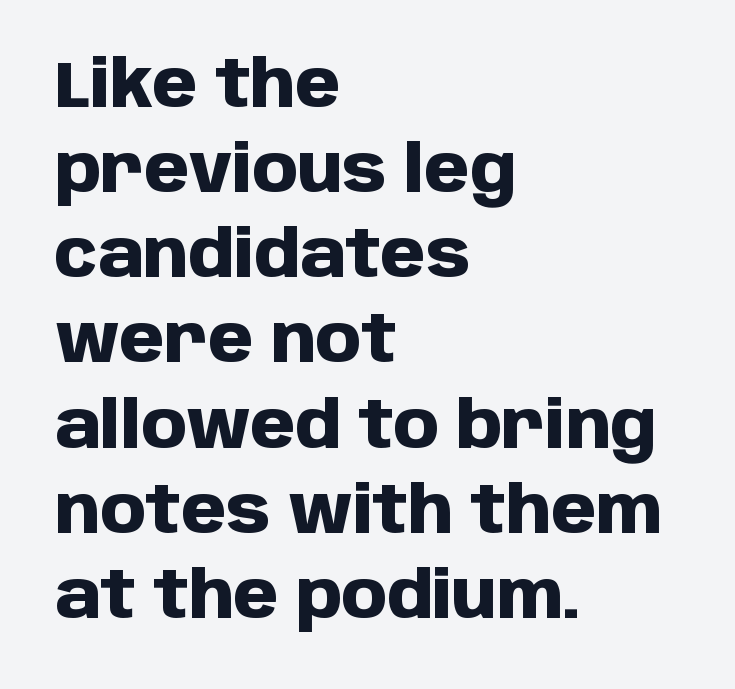
Q: Is the text bold? A: Yes.
Q: Is the text italic (slanted)? A: No, it is upright.
Q: Is the typeface a serif or a sans-serif typeface? A: Sans-serif.
Q: Is the text underlined? A: No.
Q: How is the paragraph aligned? A: Left-aligned.
Q: Is the spacing between letters normal or unusually wide? A: Normal.
Q: Is the spacing between lines tight, normal or loose? A: Normal.
Q: Width (condensed, normal, or wide)? A: Normal.
Q: Stroke contrast? A: Low.
Q: x-height? A: Large.
Q: Monospaced? A: No.
